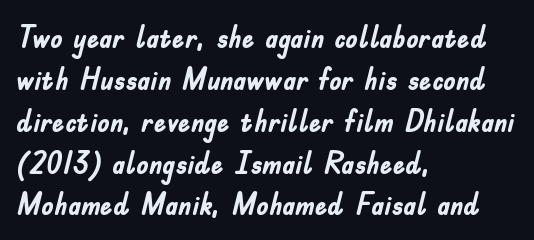
The image shows 31 px semibold, condensed sans-serif type; set left-aligned, normal line spacing (1.35x), normal letter spacing, not underlined; low stroke contrast and a small x-height.
